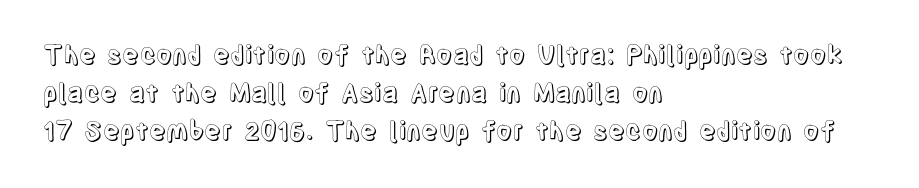
Descenders hang freely into open space. Teacher's note: observe the even left margin — that is flush-left alignment. The vertical gap from one line to the next is medium. If you drew a line through each stem, it would be perfectly vertical. The letters sit at their default tracking, neither squeezed nor spread.
